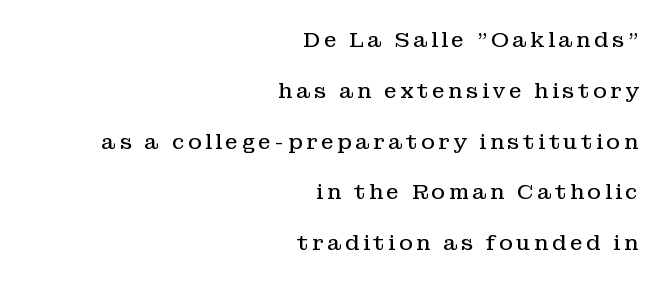
{"italic": "no", "bold": "no", "underline": "no", "align": "right", "line_spacing": "loose", "line_spacing_ratio": 2.42, "glyph_px": 21}
